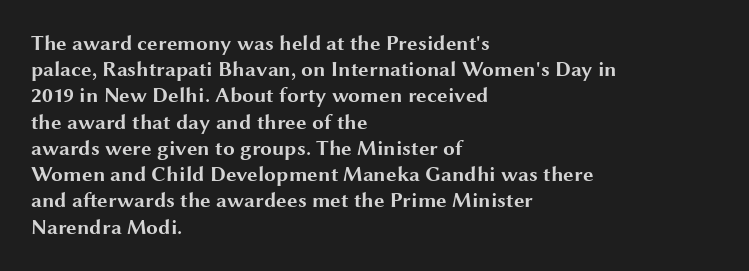
The image shows 21 px bold type, upright; set left-aligned, normal line spacing (1.25x), normal letter spacing, not underlined.
